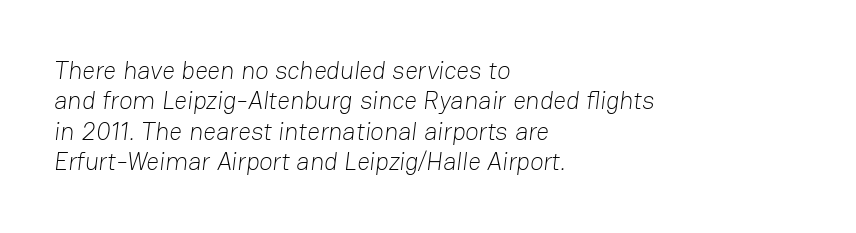
The letters look calm and open, with moderate or lighter stems. Does extra space separate the letters? No, they use regular spacing. Rule under the text: the space is simply empty. Left-aligned paragraph, ragged on the right.
